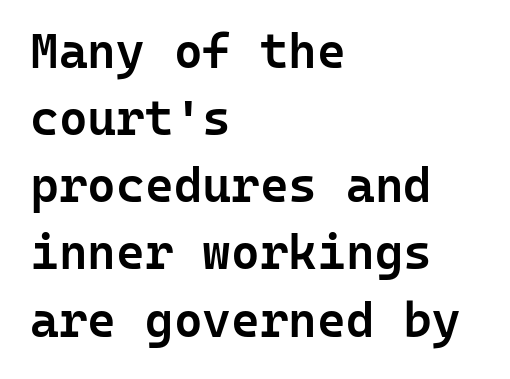
{"serif": "no", "italic": "no", "bold": "semi", "weight": "semibold", "width": "normal", "stroke_contrast": "low", "x_height": "medium", "monospaced": "yes", "underline": "no", "align": "left", "line_spacing": "normal", "line_spacing_ratio": 1.37, "letter_spacing": "normal", "letter_spacing_em": 0.0, "glyph_px": 49}
